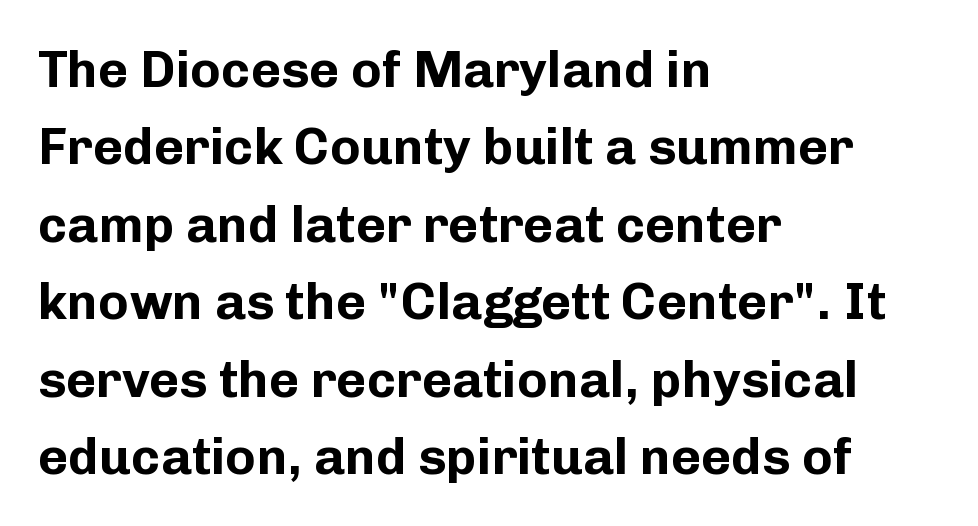
The image shows 52 px bold sans-serif type, upright; set left-aligned, normal line spacing (1.49x), normal letter spacing, not underlined; low stroke contrast and a medium x-height.
